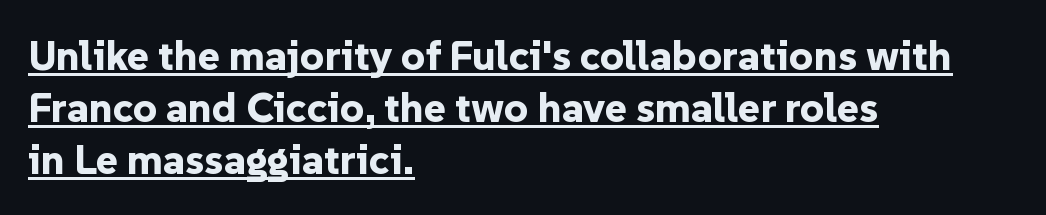
{"serif": "no", "italic": "no", "bold": "yes", "weight": "bold", "width": "normal", "stroke_contrast": "low", "x_height": "medium", "monospaced": "no", "underline": "yes", "align": "left", "line_spacing_ratio": 1.24, "letter_spacing": "normal", "letter_spacing_em": 0.0, "glyph_px": 42}
